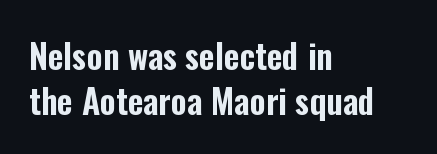
Letter spacing: default. The ragged edge is on the right, which tells us the setting is flush left. I'd call this a sans setting — the letters go barefoot. Reading down the column, the eye jumps a familiar distance to each next line. Descenders hang freely into open space.
